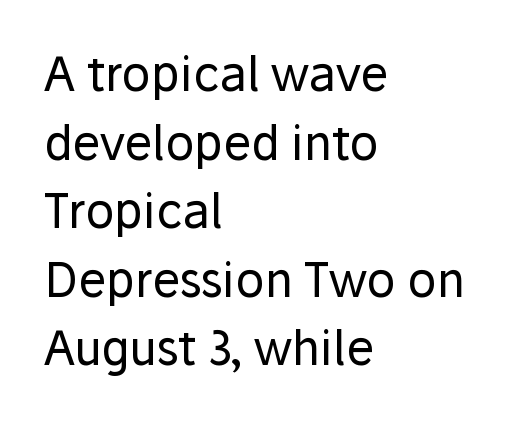
{"serif": "no", "italic": "no", "bold": "no", "weight": "regular", "width": "normal", "stroke_contrast": "low", "x_height": "medium", "monospaced": "no", "underline": "no", "align": "left", "line_spacing": "normal", "line_spacing_ratio": 1.46, "letter_spacing": "normal", "letter_spacing_em": 0.0, "glyph_px": 47}
